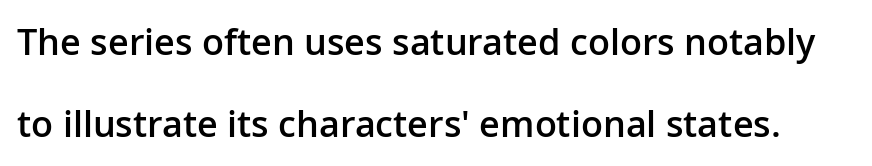
The image shows 36 px semibold sans-serif type, upright; set loose line spacing (2.29x), normal letter spacing, not underlined; low stroke contrast and a medium x-height.
